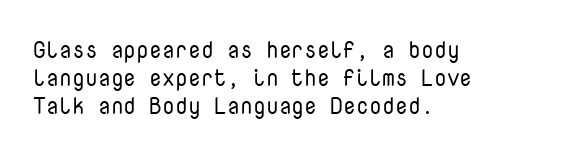
Q: Is the text bold? A: No.
Q: Is the text italic (slanted)? A: No, it is upright.
Q: Is the text underlined? A: No.
Q: How is the paragraph aligned? A: Left-aligned.
Q: Is the spacing between letters normal or unusually wide? A: Normal.
